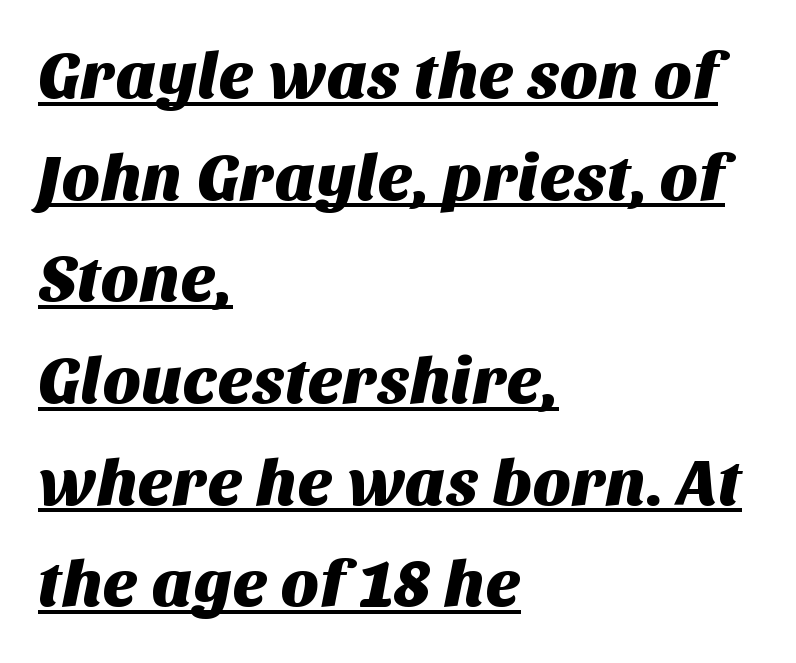
{"serif": "no", "width": "normal", "stroke_contrast": "medium", "x_height": "large", "monospaced": "no", "underline": "yes", "align": "left", "line_spacing": "normal", "line_spacing_ratio": 1.54, "letter_spacing": "normal", "letter_spacing_em": 0.0, "glyph_px": 66}
